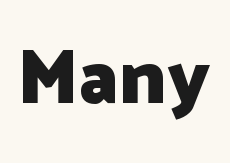
A sans-serif font was chosen for this passage. This rendering leaves character spacing at its baseline value. The lettering stays uniformly vertical, giving the passage a roman look. Is this a fixed-width face? No — the glyphs have proportional, varying widths. Check under the words: just untouched page. Summary of weight: heavy, a full bold.
